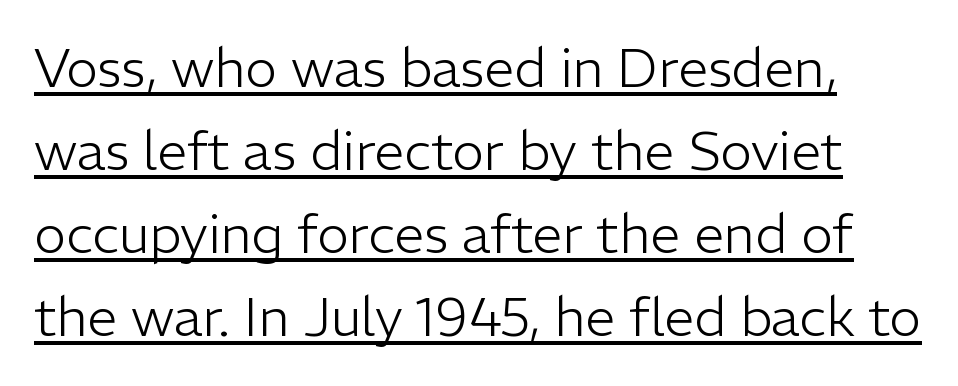
Interline gaps are of average width in this sample. The specimen includes a rule beneath the text block's lines. Italic? Not at all — the glyphs are vertical. The font sits on the lighter half of the weight spectrum, regular included. Typographically, this falls in the sans-serif category. Character widths vary here, with narrow letters taking less room than wide ones.
